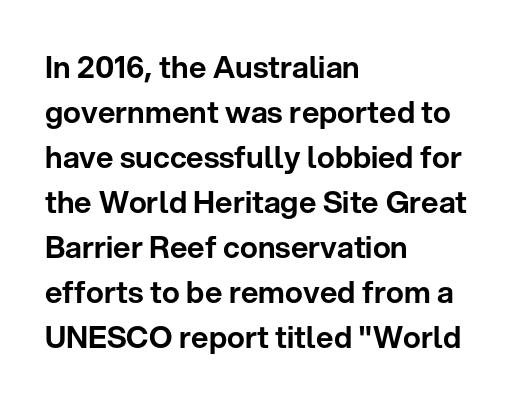
The specimen omits any rule beneath the text block's lines. The setting favours the left margin, as ordinary paragraphs usually do. How would I describe the line gaps? Plain and ordinary. The face used here is rendered with its standard letterfit.
